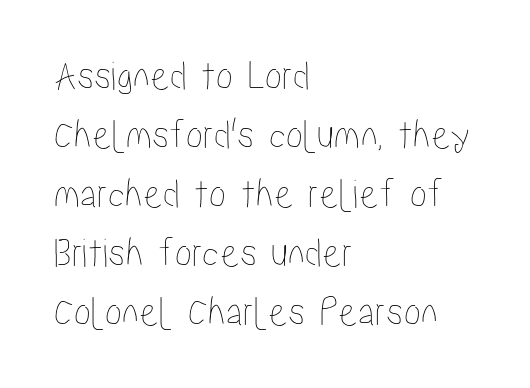
{"italic": "no", "width": "condensed", "stroke_contrast": "low", "x_height": "medium", "monospaced": "no", "underline": "no", "align": "left", "line_spacing": "normal", "line_spacing_ratio": 1.37, "letter_spacing": "normal", "letter_spacing_em": 0.0, "glyph_px": 43}
